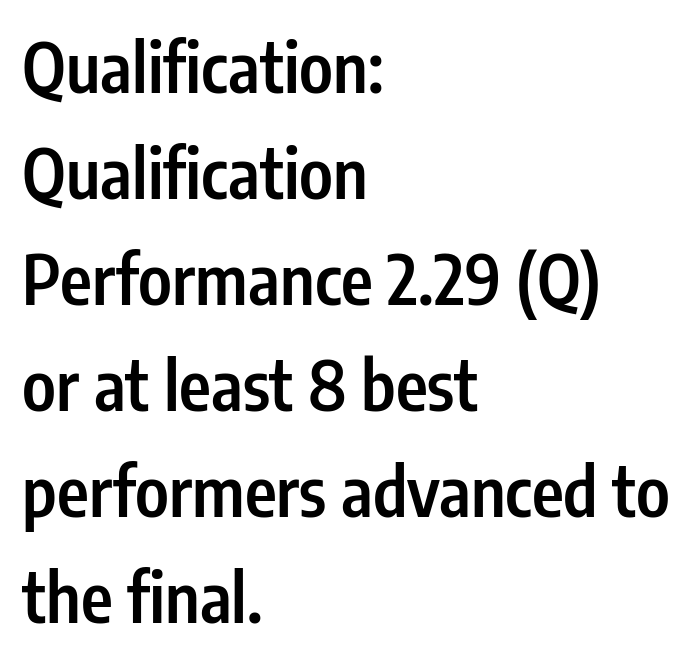
Q: Is the text bold? A: Semi-bold.
Q: Is the text italic (slanted)? A: No, it is upright.
Q: Is the typeface a serif or a sans-serif typeface? A: Sans-serif.
Q: Is the text underlined? A: No.
Q: How is the paragraph aligned? A: Left-aligned.
Q: Is the spacing between letters normal or unusually wide? A: Normal.
Q: Is the spacing between lines tight, normal or loose? A: Normal.
Q: Width (condensed, normal, or wide)? A: Condensed.
Q: Stroke contrast? A: Low.
Q: x-height? A: Medium.
Q: Monospaced? A: No.
